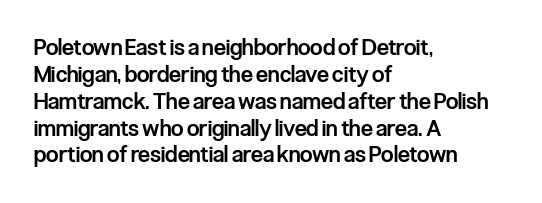
The image shows 22 px text type, upright; set left-aligned, line spacing 1.22x, normal letter spacing, not underlined.
